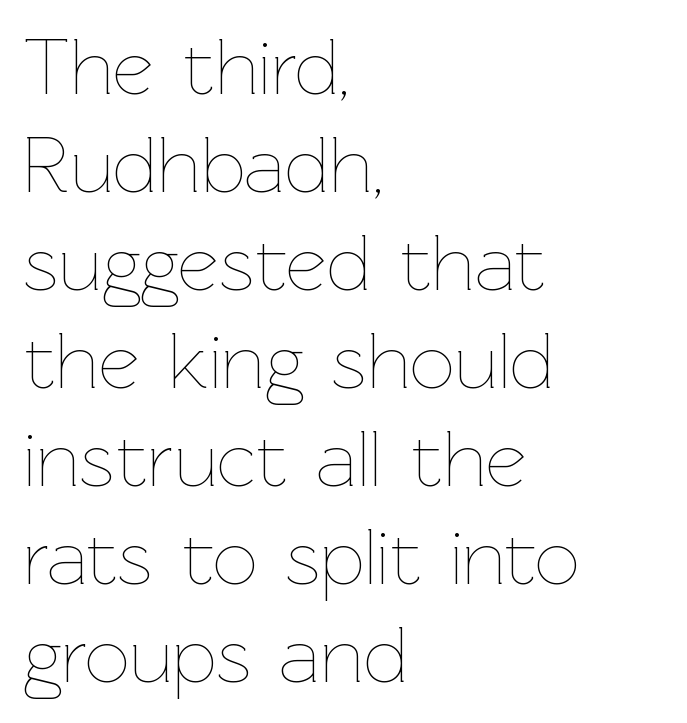
The image shows 79 px thin type, upright; set left-aligned, line spacing 1.24x, normal letter spacing, not underlined; low stroke contrast and a medium x-height.
